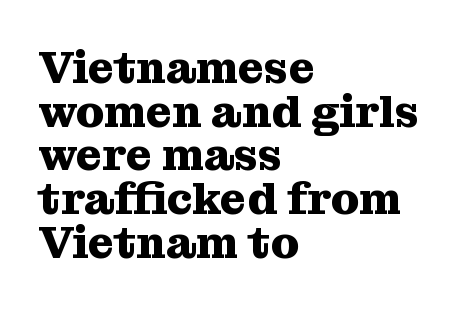
The image shows 45 px heavy serif type, upright; set left-aligned, tight line spacing (0.97x), normal letter spacing, not underlined; medium stroke contrast and a medium x-height.
